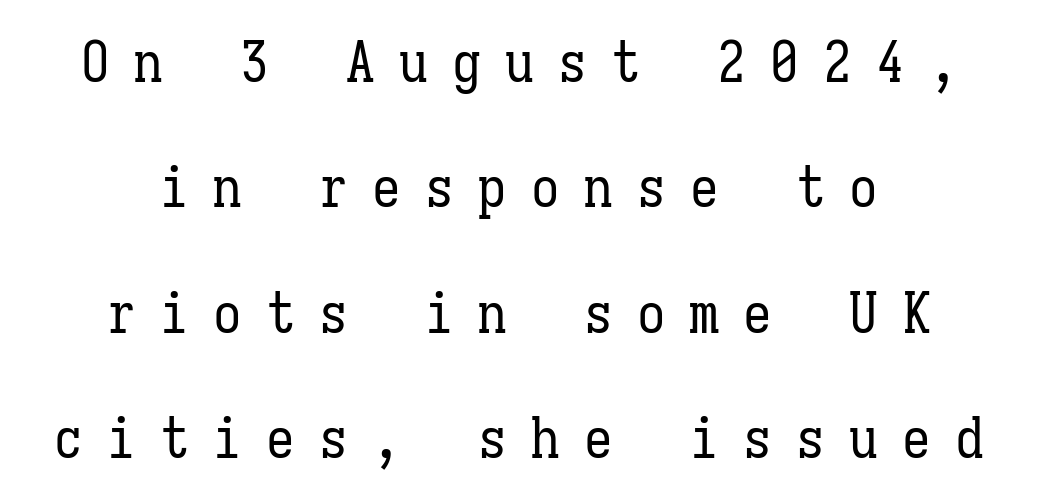
A typesetter would call this leading open, well beyond the default. Short note: letters widely spaced. Anything drawn beneath the words? Only blank space. Casual observation: everything's sitting right in the middle. A typesetter would call this monospace, since all characters share one set width. Unbolded letterforms with no extra heft.
